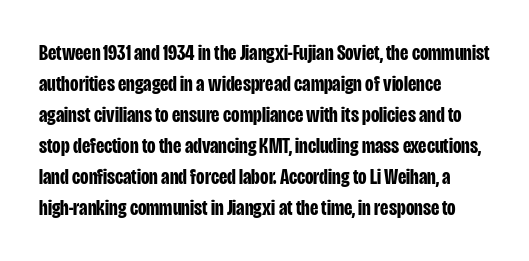
The image shows 22 px bold type, upright; set left-aligned, normal line spacing (1.41x), normal letter spacing, not underlined.
